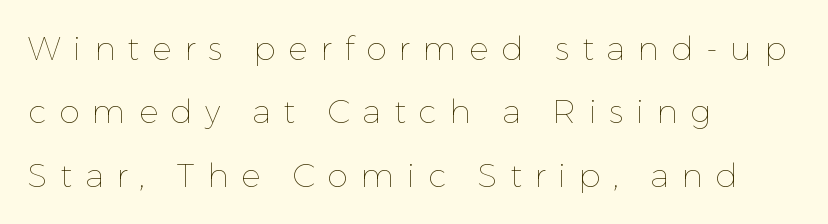
These lines are rendered in a variable-pitch font. Summary of weight: not heavy and not bold. A clean baseline with only descenders dipping below it. You can tell it's not italic because the verticals are truly vertical.
